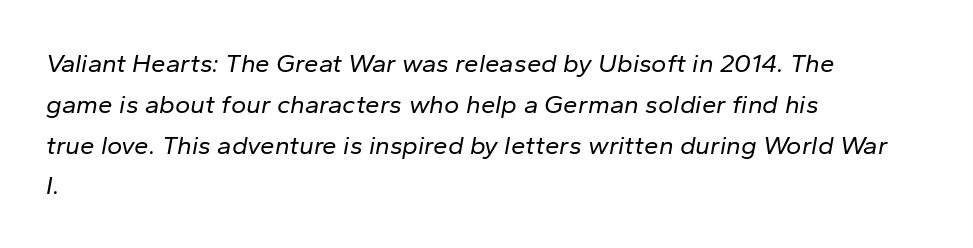
{"italic": "yes", "lean": "right", "slant_degrees": 10, "bold": "no", "underline": "no", "align": "left", "line_spacing": "normal", "line_spacing_ratio": 1.57, "letter_spacing": "normal", "letter_spacing_em": 0.0, "glyph_px": 26}
